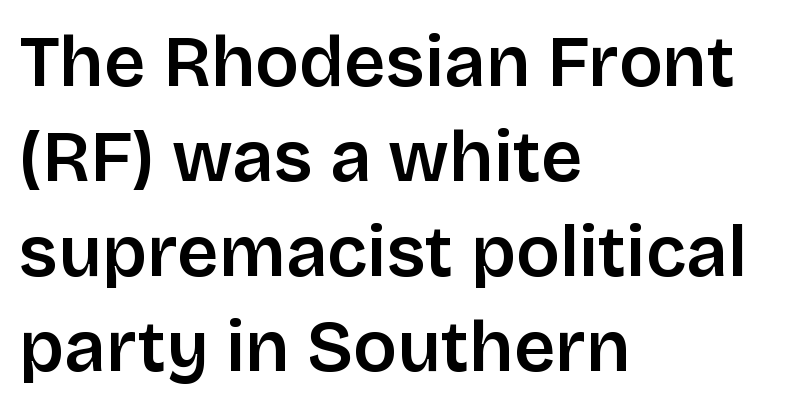
{"serif": "no", "italic": "no", "bold": "semi", "weight": "semibold", "width": "normal", "stroke_contrast": "low", "x_height": "large", "monospaced": "no", "underline": "no", "align": "left", "line_spacing": "normal", "line_spacing_ratio": 1.32, "letter_spacing": "normal", "letter_spacing_em": 0.0, "glyph_px": 72}
